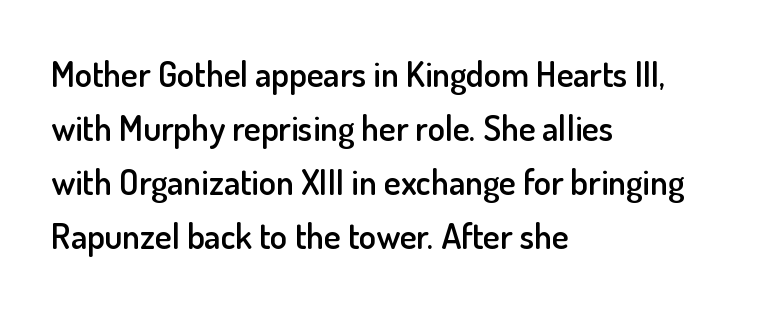
{"serif": "no", "italic": "no", "bold": "semi", "weight": "semibold", "width": "normal", "stroke_contrast": "low", "x_height": "small", "monospaced": "no", "underline": "no", "align": "left", "line_spacing": "normal", "line_spacing_ratio": 1.54, "letter_spacing": "normal", "letter_spacing_em": 0.0, "glyph_px": 35}
